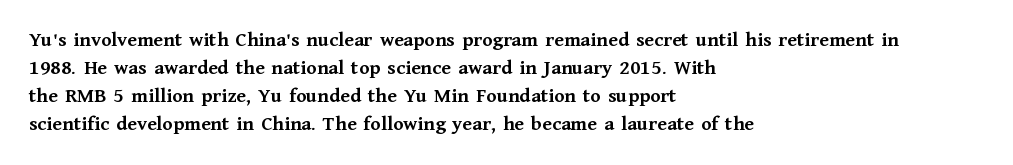
The image shows 21 px bold type, upright; set left-aligned, normal line spacing (1.33x), normal letter spacing, not underlined.
